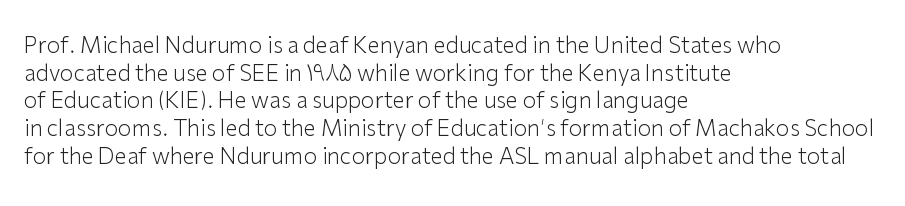
{"italic": "no", "bold": "no", "underline": "no", "align": "left", "line_spacing": "normal", "line_spacing_ratio": 1.26, "letter_spacing": "normal", "letter_spacing_em": 0.0, "glyph_px": 22}
